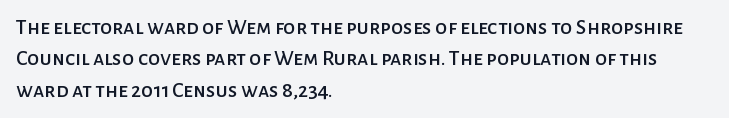
Quick note: underline off. Interline gaps are of average width in this sample. Notice how the stems are strictly vertical — no italics here. How are the letters spaced? Ordinarily, with no added tracking. The lines are quadded left.
